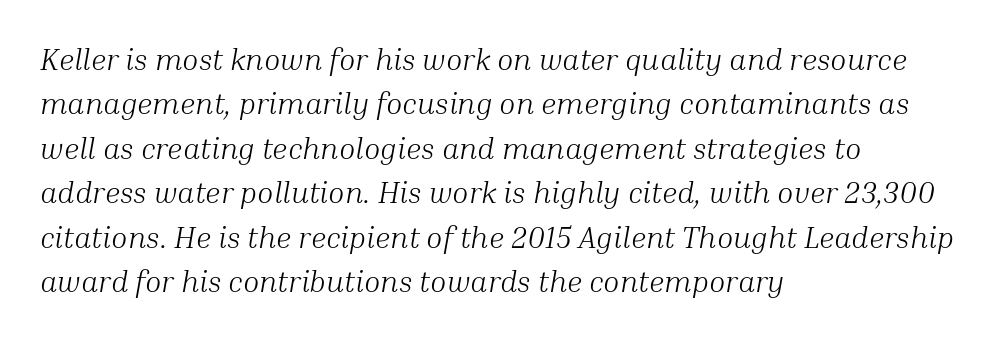
Q: Is the text bold? A: No.
Q: Is the text italic (slanted)? A: Yes, it leans right by about 10 degrees.
Q: Is the typeface a serif or a sans-serif typeface? A: Serif.
Q: Is the text underlined? A: No.
Q: How is the paragraph aligned? A: Left-aligned.
Q: Is the spacing between letters normal or unusually wide? A: Normal.
Q: Is the spacing between lines tight, normal or loose? A: Normal.
Q: Width (condensed, normal, or wide)? A: Normal.
Q: Stroke contrast? A: Medium.
Q: x-height? A: Medium.
Q: Monospaced? A: No.
